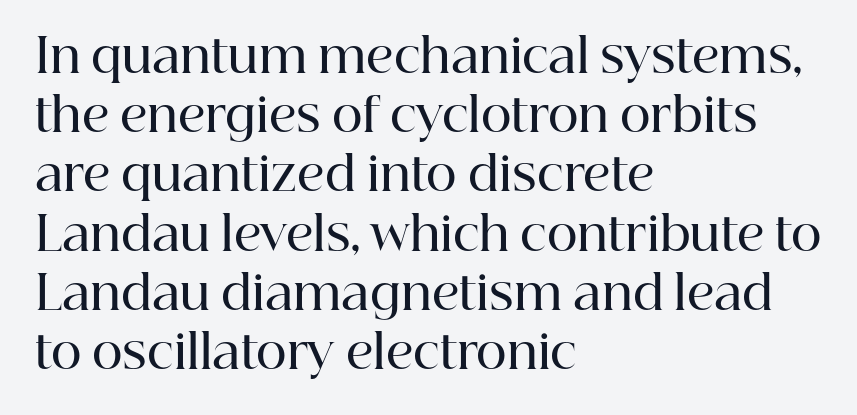
{"serif": "yes", "italic": "no", "bold": "semi", "weight": "semibold", "width": "normal", "stroke_contrast": "high", "x_height": "medium", "monospaced": "no", "underline": "no", "align": "left", "line_spacing": "normal", "line_spacing_ratio": 1.26, "letter_spacing": "normal", "letter_spacing_em": 0.0, "glyph_px": 47}
